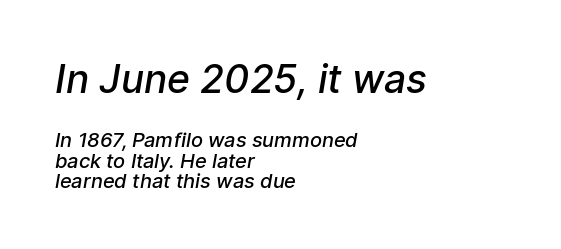
The paragraph has a hard left edge and a soft right edge. To sum up the face: it is a sans, with no serifs. The font is running at a semibold setting, under full bold. Each word holds together tightly as a unit, with standard inter-letter gaps. The earlier block is typeset at a bigger size than the later block.
